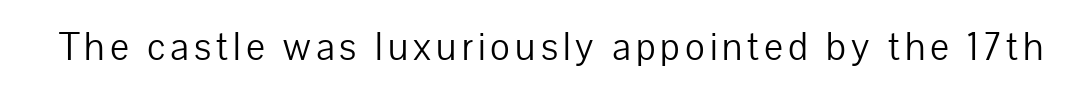
The image shows 38 px light sans-serif type, upright; set not underlined; low stroke contrast and a medium x-height.
